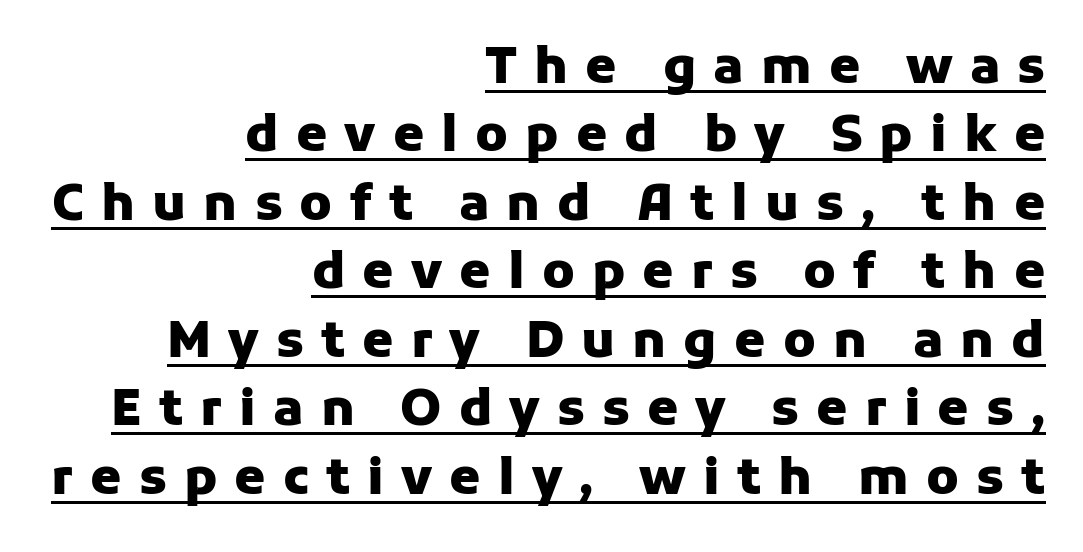
The image shows 50 px heavy sans-serif type, upright; set right-aligned, normal line spacing (1.37x), unusually wide letter spacing (+0.34 em), underlined; low stroke contrast and a medium x-height.
